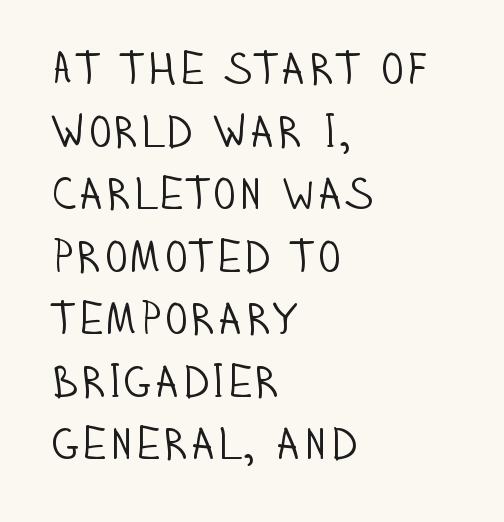
{"serif": "no", "italic": "no", "bold": "no", "weight": "light", "width": "condensed", "stroke_contrast": "low", "x_height": "large", "monospaced": "no", "underline": "no", "align": "left", "line_spacing": "normal", "line_spacing_ratio": 1.39, "letter_spacing": "normal", "letter_spacing_em": 0.0, "glyph_px": 45}
